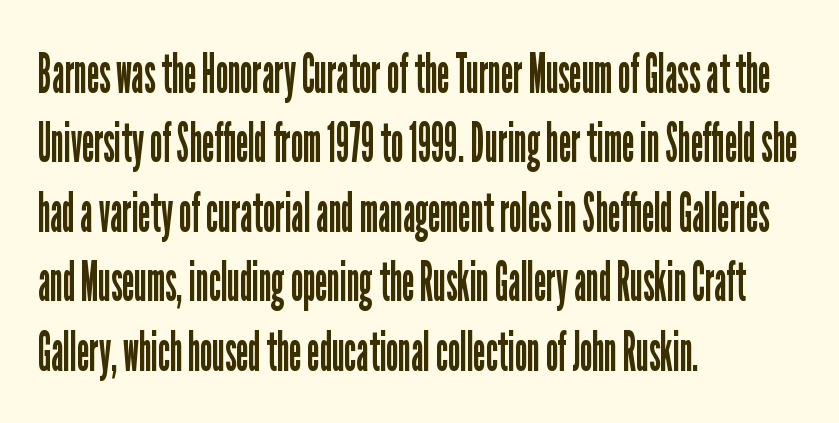
The image shows 56 px regular-weight, condensed sans-serif type, upright; set left-aligned, line spacing 1.24x, normal letter spacing, not underlined; low stroke contrast and a medium x-height.
